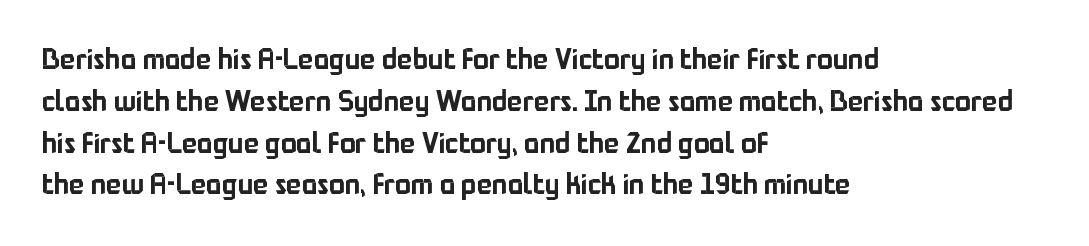
Bare-footed words on every line. You can tell from the bare stems that sans-serif type was used. The type sits square on the baseline with zero lean. You could not count columns in this text — the font is proportionally spaced.
